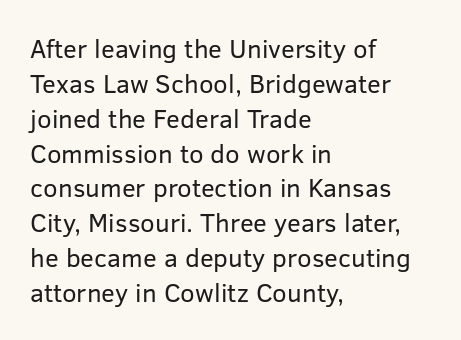
The strip under each line holds only bare page. Short note: letters normally spaced. The axis of the letterforms is exactly vertical. Line spacing here is normal. The rendering anchors every line to the left-hand side.
